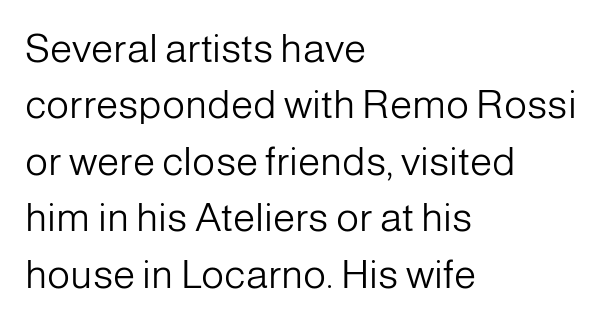
Baseline-to-baseline distance is the conventional proportion of letter height. Inter-character spacing is left at the font's built-in metrics. The letters look calm and open, with moderate or lighter stems. Spacing verdict: proportional, widths tailored to each character. Typographically, this falls in the sans-serif category. Where is the straight margin? On the left.
